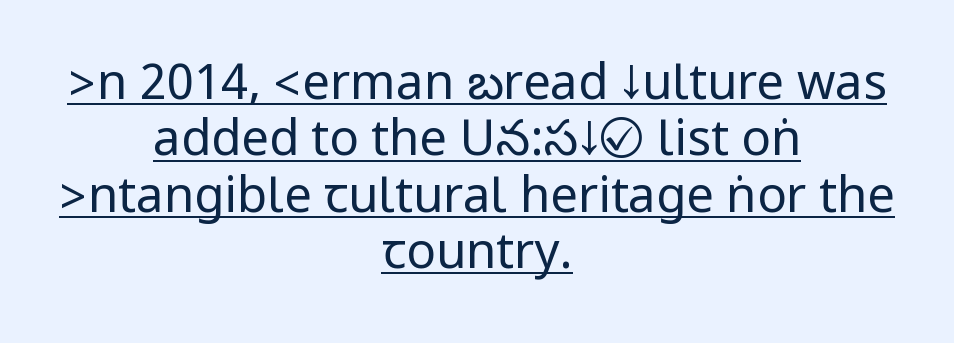
{"serif": "no", "italic": "no", "bold": "no", "weight": "regular", "width": "condensed", "stroke_contrast": "low", "underline": "yes", "align": "center", "line_spacing": "tight", "line_spacing_ratio": 1.15, "letter_spacing": "normal", "letter_spacing_em": 0.0, "glyph_px": 49}
